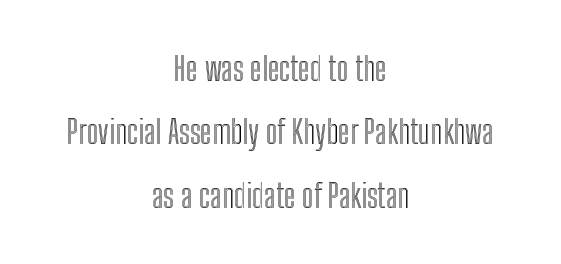
The paragraph shown floats in the horizontal middle. Check under the words: just untouched page. The face used here is rendered with its standard letterfit. Note the varied advance widths — an 'i' is clearly narrower than an 'm'. This is roman type, the default non-slanted kind.
